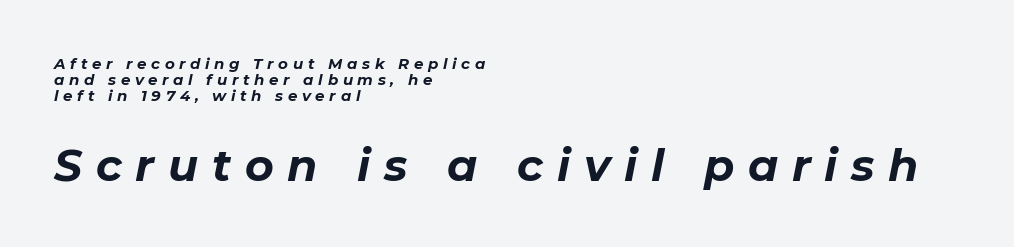
{"italic": "yes", "lean": "right", "slant_degrees": 11, "bold": "yes", "weight": "bold", "width": "normal", "stroke_contrast": "low", "x_height": "medium", "monospaced": "no", "underline": "no", "align": "left", "line_spacing": "tight", "line_spacing_ratio": 1.08, "letter_spacing": "wide", "letter_spacing_em": 0.31, "larger_block": "second", "size_ratio": 2.93, "glyph_px": 44}
